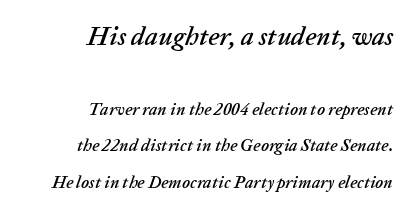
{"italic": "yes", "lean": "right", "slant_degrees": 20, "underline": "no", "align": "right", "line_spacing": "loose", "line_spacing_ratio": 2.15, "letter_spacing": "normal", "letter_spacing_em": 0.0, "larger_block": "first", "size_ratio": 1.53, "glyph_px": 26}
